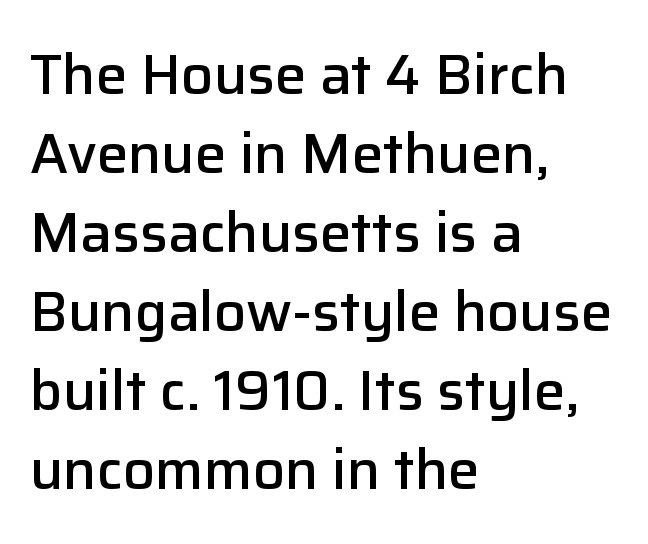
Q: Is the text bold? A: Semi-bold.
Q: Is the text italic (slanted)? A: No, it is upright.
Q: Is the typeface a serif or a sans-serif typeface? A: Sans-serif.
Q: Is the text underlined? A: No.
Q: How is the paragraph aligned? A: Left-aligned.
Q: Is the spacing between letters normal or unusually wide? A: Normal.
Q: Is the spacing between lines tight, normal or loose? A: Normal.
Q: Width (condensed, normal, or wide)? A: Normal.
Q: Stroke contrast? A: Low.
Q: x-height? A: Medium.
Q: Monospaced? A: No.
